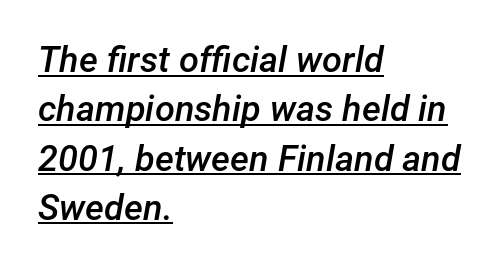
Q: Is the text bold? A: Semi-bold.
Q: Is the text italic (slanted)? A: Yes, it leans right by about 12 degrees.
Q: Is the text underlined? A: Yes.
Q: How is the paragraph aligned? A: Left-aligned.
Q: Is the spacing between letters normal or unusually wide? A: Normal.
Q: Is the spacing between lines tight, normal or loose? A: Normal.
Q: Width (condensed, normal, or wide)? A: Normal.
Q: Stroke contrast? A: Low.
Q: x-height? A: Medium.
Q: Monospaced? A: No.
